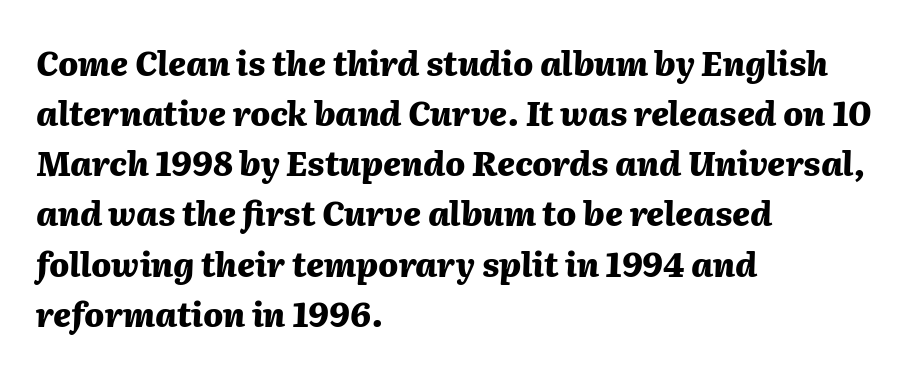
Q: Is the text bold? A: Yes.
Q: Is the text italic (slanted)? A: Yes, it leans right by about 2 degrees.
Q: Is the text underlined? A: No.
Q: How is the paragraph aligned? A: Left-aligned.
Q: Is the spacing between letters normal or unusually wide? A: Normal.
Q: Is the spacing between lines tight, normal or loose? A: Normal.
Q: Width (condensed, normal, or wide)? A: Normal.
Q: Stroke contrast? A: Medium.
Q: x-height? A: Medium.
Q: Monospaced? A: No.
